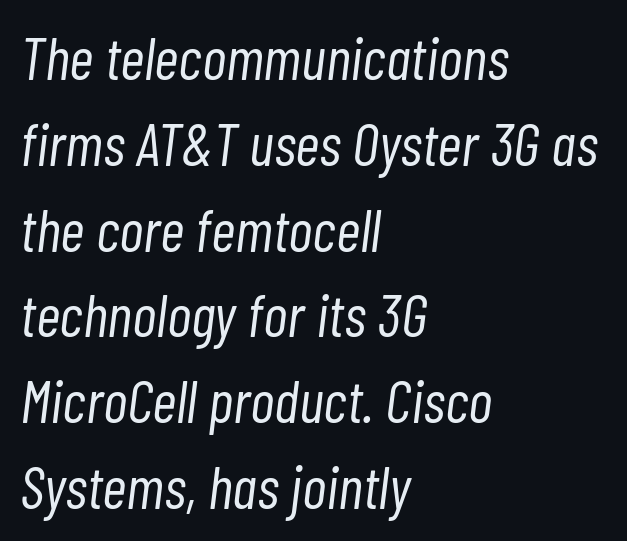
The specimen omits any rule beneath the text block's lines. These lines were composed using italics. Varying glyph widths throughout — classic text-font behaviour. Each line starts at the same left margin while the right side varies. No extra tracking has been applied to these lines. Is this a heavy cut? Hardly; it is regular or lighter.
